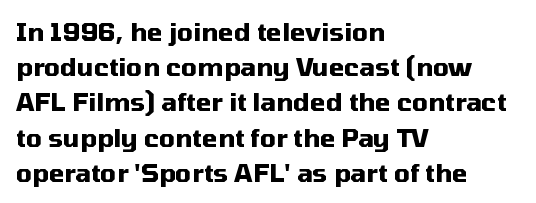
Q: Is the text bold? A: Yes.
Q: Is the text italic (slanted)? A: No, it is upright.
Q: Is the text underlined? A: No.
Q: How is the paragraph aligned? A: Left-aligned.
Q: Is the spacing between letters normal or unusually wide? A: Normal.
Q: Is the spacing between lines tight, normal or loose? A: Normal.
